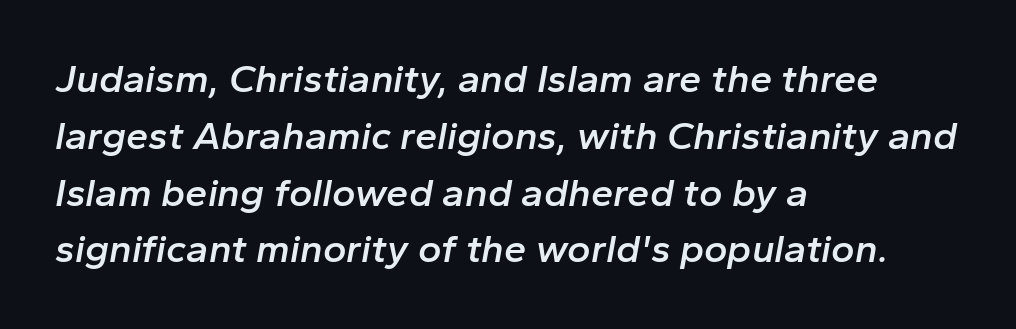
This is moderately heavy type, rendered in semibold. Note the varied advance widths — an 'i' is clearly narrower than an 'm'. Nobody touched the tracking dial on this one. Decoration check: the copy has no underline. The glyphs look as if they've been sheared to an angle. The rows are spaced the way most documents space them.
